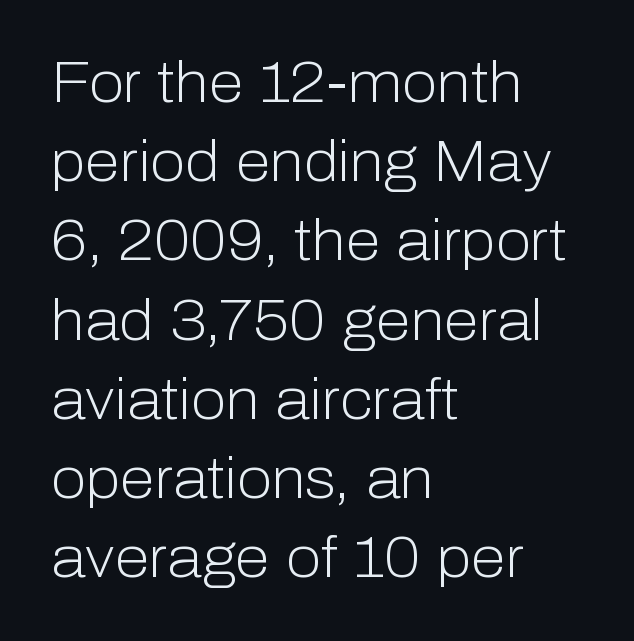
{"serif": "no", "italic": "no", "bold": "no", "weight": "light", "width": "normal", "stroke_contrast": "low", "x_height": "medium", "monospaced": "no", "underline": "no", "align": "left", "line_spacing": "normal", "line_spacing_ratio": 1.39, "letter_spacing": "normal", "letter_spacing_em": 0.0, "glyph_px": 57}
